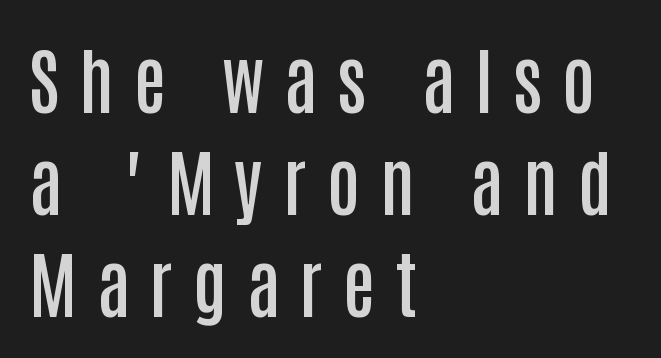
The rendering inserts visible extra space after every character. Character widths vary here, with narrow letters taking less room than wide ones. A classic flush-left, rag-right setting is used for this passage. Weight check: semibold — heavier than regular, not quite bold.
